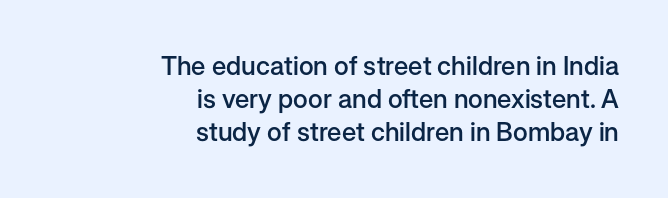
Regular leading. Glance below the letters and you will spot only blank space. Reading down the block, your eye finds every line finishing at a fixed right position. Between one letter and the next there's only the usual sliver of space. Rendered with straight, roman letterforms.
